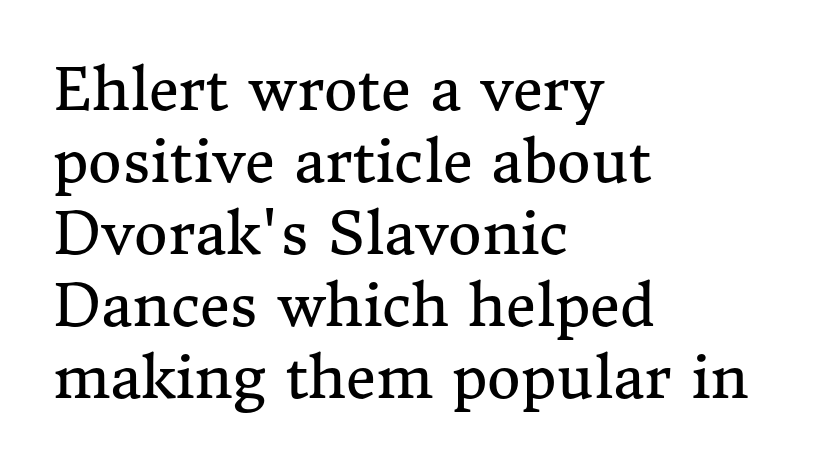
You can tell from the footed stems that serif type was used. Type without underlining. No extra ink here — the face is not bold. A typesetter would call this proportional, since set widths differ per character. The rendering anchors every line to the left-hand side.
